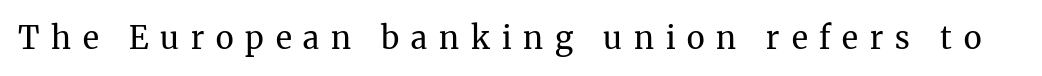
Here the designer chose a conventional face with non-uniform glyph widths. Examine the stroke ends and you'll spot serifs. These lines were composed using upright roman letters. Is this a heavy cut? Hardly; it is regular or lighter. Nobody drew a line under any word here.
